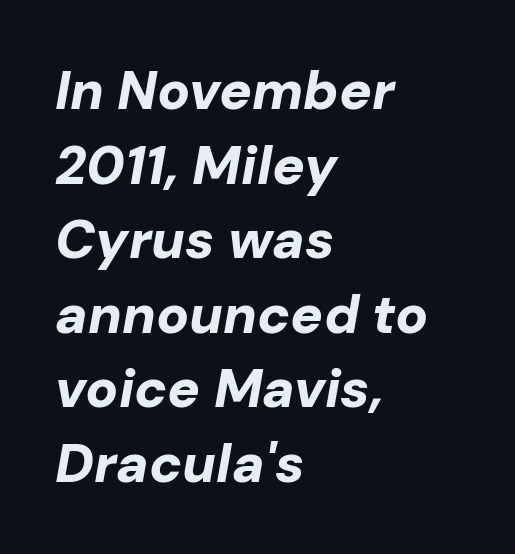
The image shows 54 px bold type, italic (leaning right); set left-aligned, normal line spacing (1.38x), normal letter spacing, not underlined; low stroke contrast and a medium x-height.
